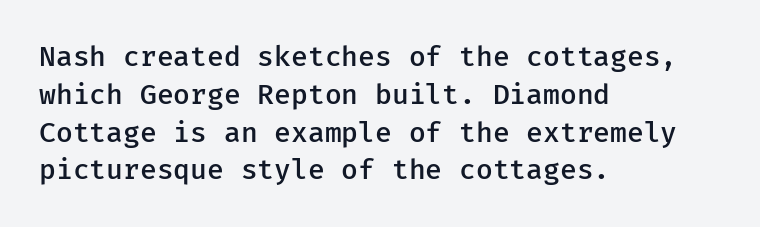
The image shows 28 px semibold sans-serif type, upright; set left-aligned, normal line spacing (1.35x), normal letter spacing, not underlined; low stroke contrast and a medium x-height.
